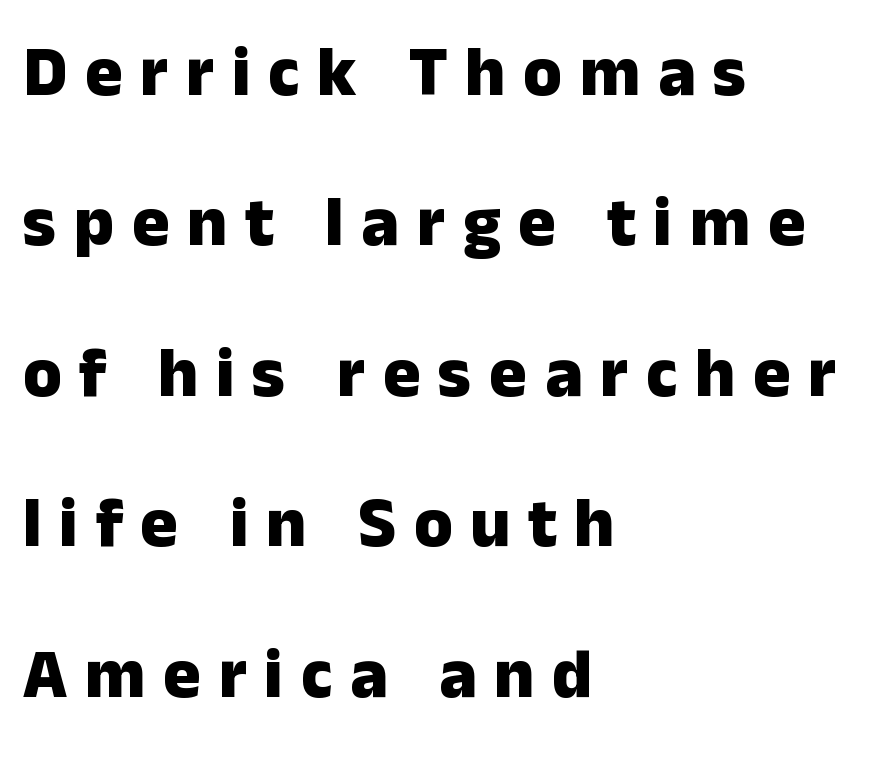
Q: Is the text bold? A: Yes.
Q: Is the text italic (slanted)? A: No, it is upright.
Q: Is the typeface a serif or a sans-serif typeface? A: Sans-serif.
Q: Is the text underlined? A: No.
Q: How is the paragraph aligned? A: Left-aligned.
Q: Is the spacing between letters normal or unusually wide? A: Unusually wide.
Q: Is the spacing between lines tight, normal or loose? A: Loose.
Q: Width (condensed, normal, or wide)? A: Normal.
Q: Stroke contrast? A: Low.
Q: x-height? A: Medium.
Q: Monospaced? A: No.
